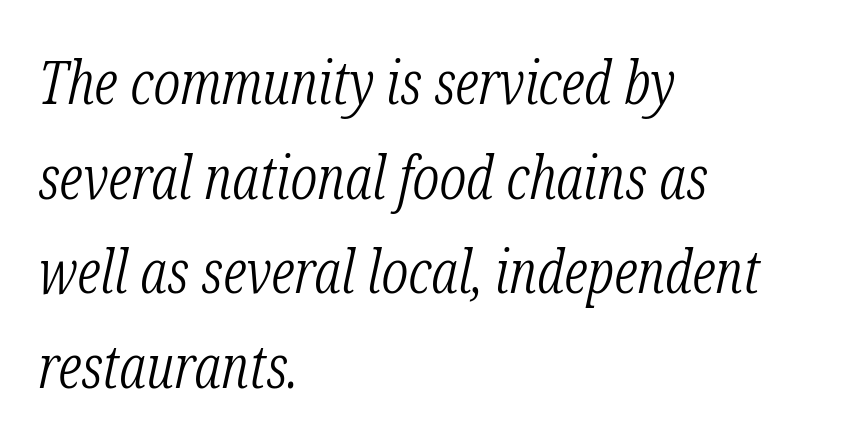
The image shows 61 px light, condensed serif type, italic (leaning right); set left-aligned, normal line spacing (1.55x), normal letter spacing, not underlined; low stroke contrast and a medium x-height.
